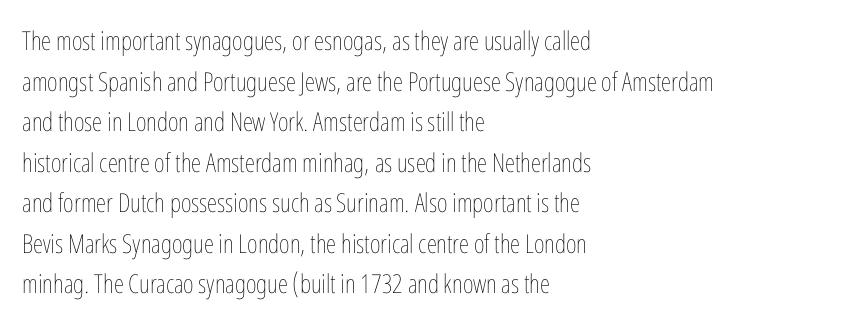
The zone under the glyphs is completely vacant. Letters have the restrained weight of plain body copy at most. Line beginnings align vertically; line endings do not. The gaps between neighbouring characters are ordinary and unremarkable.
